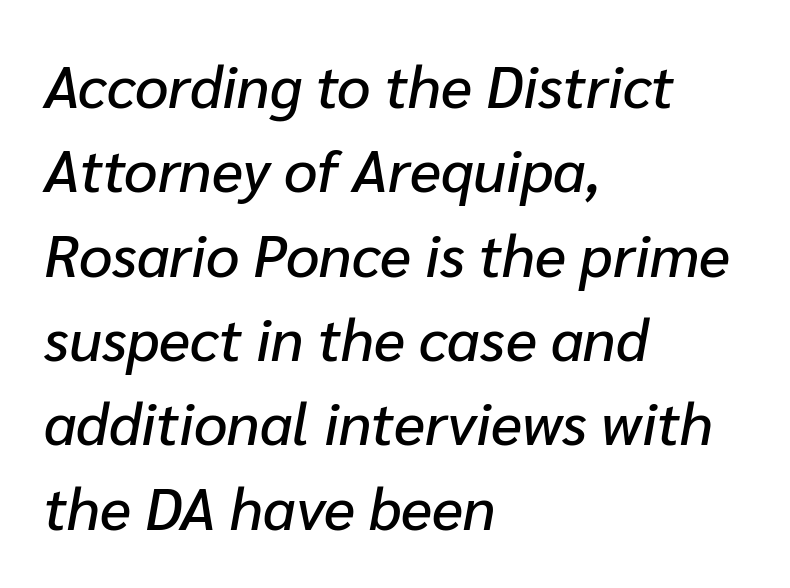
Q: Is the text italic (slanted)? A: Yes, it leans right by about 10 degrees.
Q: Is the text underlined? A: No.
Q: How is the paragraph aligned? A: Left-aligned.
Q: Is the spacing between letters normal or unusually wide? A: Normal.
Q: Is the spacing between lines tight, normal or loose? A: Normal.
Q: Width (condensed, normal, or wide)? A: Normal.
Q: Stroke contrast? A: Low.
Q: x-height? A: Medium.
Q: Monospaced? A: No.
